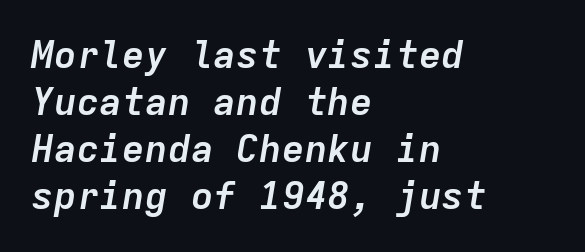
Q: Is the text bold? A: Yes.
Q: Is the text italic (slanted)? A: Yes, it leans right by about 9 degrees.
Q: Is the text underlined? A: No.
Q: How is the paragraph aligned? A: Left-aligned.
Q: Is the spacing between letters normal or unusually wide? A: Normal.
Q: Width (condensed, normal, or wide)? A: Normal.
Q: Stroke contrast? A: Low.
Q: x-height? A: Medium.
Q: Monospaced? A: Yes.
